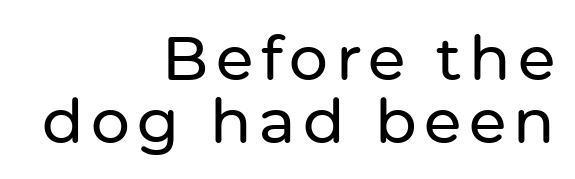
Q: Is the text italic (slanted)? A: No, it is upright.
Q: Is the typeface a serif or a sans-serif typeface? A: Sans-serif.
Q: Is the text underlined? A: No.
Q: How is the paragraph aligned? A: Right-aligned.
Q: Is the spacing between lines tight, normal or loose? A: Tight.
Q: Width (condensed, normal, or wide)? A: Normal.
Q: Stroke contrast? A: Low.
Q: x-height? A: Medium.
Q: Monospaced? A: No.
